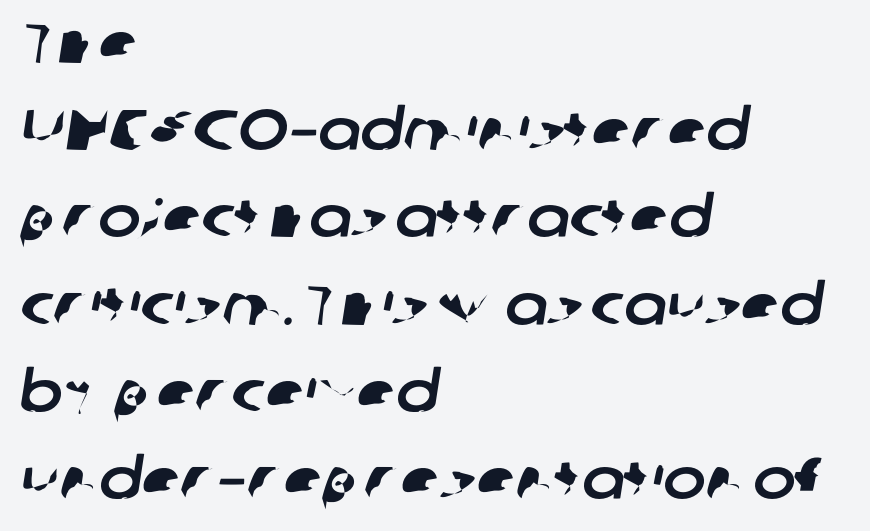
{"serif": "no", "width": "normal", "stroke_contrast": "low", "x_height": "medium", "monospaced": "no", "underline": "no", "align": "left", "line_spacing": "normal", "line_spacing_ratio": 1.53, "letter_spacing": "normal", "letter_spacing_em": 0.0, "glyph_px": 57}
